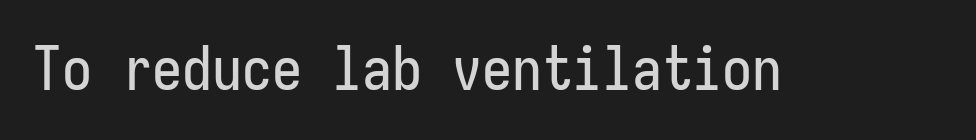
The string is rendered with underlining switched off. No extra tracking has been applied to these lines. Ordinary non-slanted type is in use. A typesetter would call this monospace, since all characters share one set width. Grotesque or geometric, the face here clearly has no serifs.
